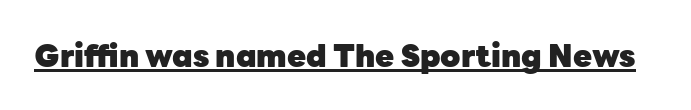
Posture: vertical. Pretty heavy lettering here — definitely bold. Looks like regular typesetting: each glyph gets only the width it needs. The rendering shows plain stroke endings on the letterforms — a sans-serif design. Students, note that the glyphs here touch the page at normal intervals.
